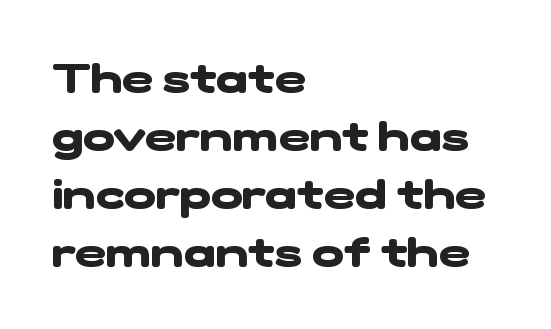
The image shows 42 px heavy, wide sans-serif type; set left-aligned, normal line spacing (1.38x), normal letter spacing, not underlined; low stroke contrast and a medium x-height.
